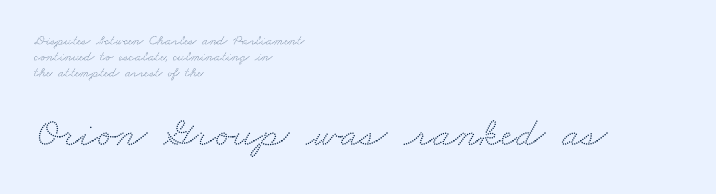
Q: Is the typeface a serif or a sans-serif typeface? A: Serif.
Q: Is the text underlined? A: No.
Q: How is the paragraph aligned? A: Left-aligned.
Q: Is the spacing between letters normal or unusually wide? A: Normal.
Q: Which block of text is set in a larger size, the first (top) or the second (bottom)? A: The second (bottom) one.
Q: Width (condensed, normal, or wide)? A: Wide.
Q: Stroke contrast? A: Medium.
Q: x-height? A: Small.
Q: Monospaced? A: No.
